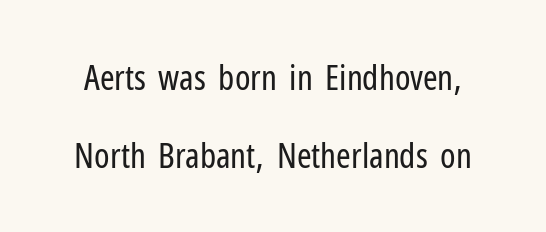
{"serif": "no", "italic": "no", "bold": "no", "weight": "regular", "width": "condensed", "stroke_contrast": "low", "x_height": "medium", "monospaced": "no", "underline": "no", "line_spacing": "loose", "line_spacing_ratio": 2.23, "letter_spacing": "normal", "letter_spacing_em": 0.0, "glyph_px": 35}
